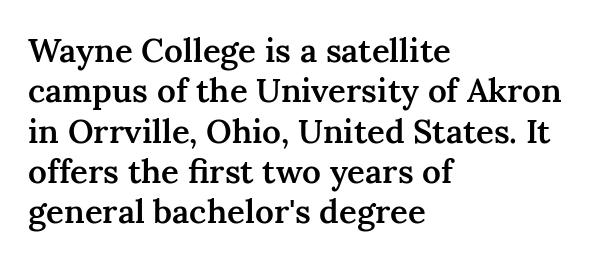
The image shows 33 px semibold serif type, upright; set left-aligned, line spacing 1.22x, normal letter spacing, not underlined; medium stroke contrast and a medium x-height.
